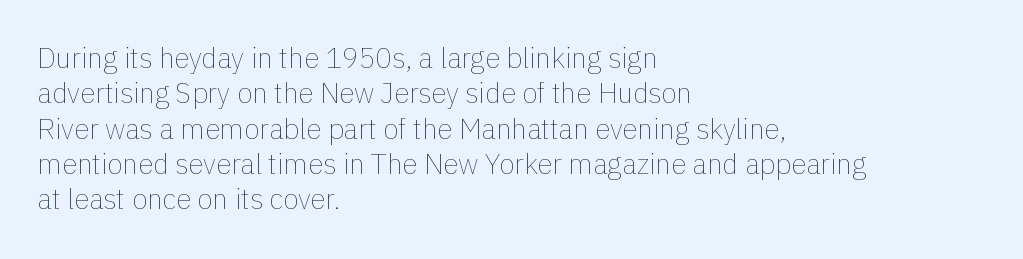
{"italic": "no", "bold": "no", "weight": "thin", "width": "normal", "stroke_contrast": "low", "x_height": "medium", "monospaced": "no", "underline": "no", "align": "left", "line_spacing": "normal", "line_spacing_ratio": 1.26, "letter_spacing": "normal", "letter_spacing_em": 0.0, "glyph_px": 28}
